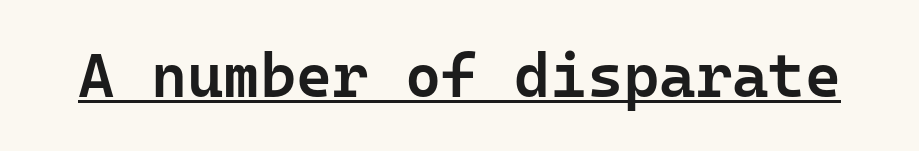
{"serif": "no", "italic": "no", "bold": "semi", "weight": "semibold", "width": "normal", "stroke_contrast": "low", "x_height": "medium", "monospaced": "yes", "underline": "yes", "letter_spacing": "normal", "letter_spacing_em": 0.0, "glyph_px": 62}
